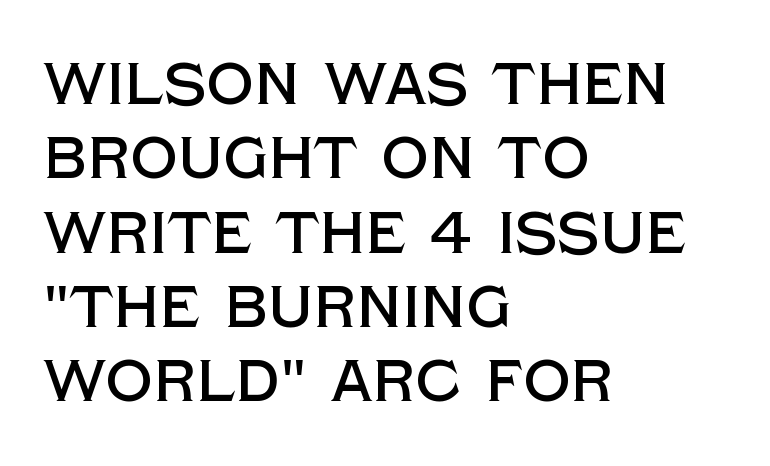
Nope, not italic — everything's standing straight. The letters advance in unequal steps, a hallmark of proportional type. You could call the tracking neutral — neither tight nor loose. This block has exactly the height ordinary leading produces. The area under the type is left untouched.
